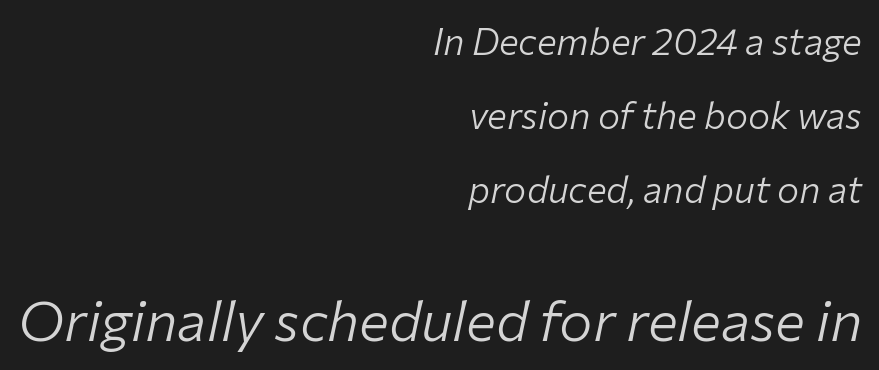
The image shows 56 px light type, italic (leaning right); set right-aligned, loose line spacing (2.0x), normal letter spacing, not underlined; the second (bottom) block is 1.51x larger; low stroke contrast and a medium x-height.
